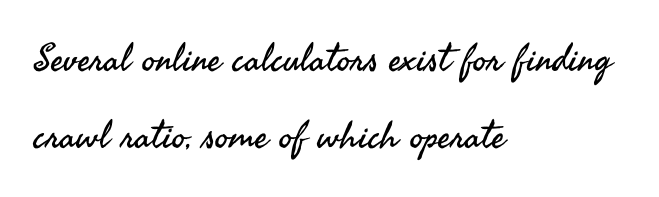
Q: Is the text bold? A: No.
Q: Is the text italic (slanted)? A: Yes.
Q: Is the typeface a serif or a sans-serif typeface? A: Sans-serif.
Q: Is the text underlined? A: No.
Q: How is the paragraph aligned? A: Left-aligned.
Q: Is the spacing between letters normal or unusually wide? A: Normal.
Q: Is the spacing between lines tight, normal or loose? A: Loose.
Q: Width (condensed, normal, or wide)? A: Normal.
Q: Stroke contrast? A: Medium.
Q: x-height? A: Small.
Q: Monospaced? A: No.
